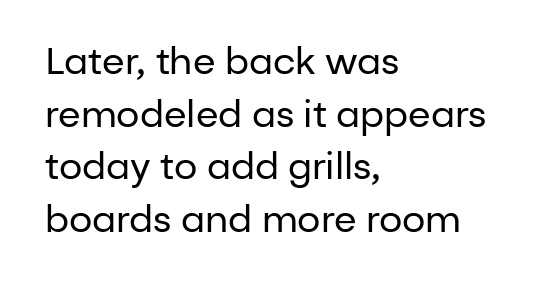
Q: Is the text bold? A: No.
Q: Is the text italic (slanted)? A: No, it is upright.
Q: Is the typeface a serif or a sans-serif typeface? A: Sans-serif.
Q: Is the text underlined? A: No.
Q: How is the paragraph aligned? A: Left-aligned.
Q: Is the spacing between letters normal or unusually wide? A: Normal.
Q: Is the spacing between lines tight, normal or loose? A: Normal.
Q: Width (condensed, normal, or wide)? A: Normal.
Q: Stroke contrast? A: Low.
Q: x-height? A: Medium.
Q: Monospaced? A: No.
